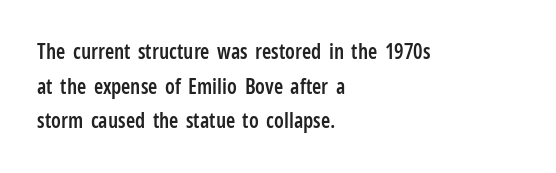
Q: Is the text bold? A: Semi-bold.
Q: Is the text italic (slanted)? A: No, it is upright.
Q: Is the text underlined? A: No.
Q: How is the paragraph aligned? A: Left-aligned.
Q: Is the spacing between letters normal or unusually wide? A: Normal.
Q: Is the spacing between lines tight, normal or loose? A: Normal.
